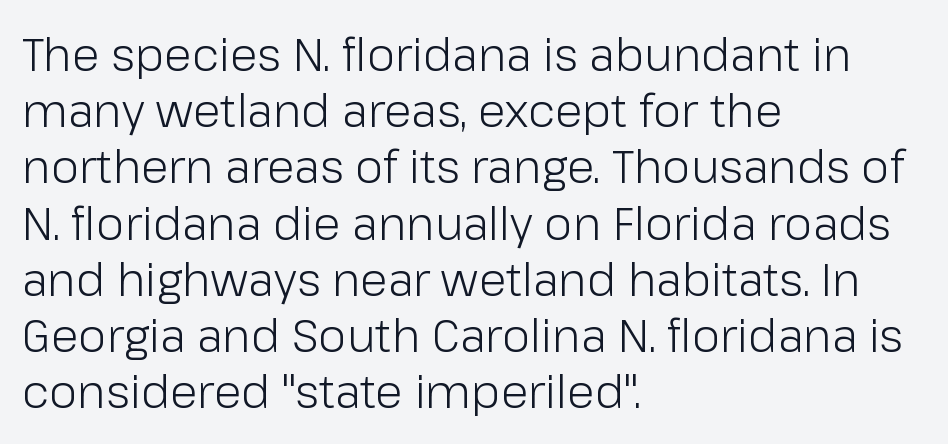
Q: Is the text bold? A: No.
Q: Is the text italic (slanted)? A: No, it is upright.
Q: Is the typeface a serif or a sans-serif typeface? A: Sans-serif.
Q: Is the text underlined? A: No.
Q: How is the paragraph aligned? A: Left-aligned.
Q: Is the spacing between letters normal or unusually wide? A: Normal.
Q: Is the spacing between lines tight, normal or loose? A: Normal.
Q: Width (condensed, normal, or wide)? A: Normal.
Q: Stroke contrast? A: Low.
Q: x-height? A: Medium.
Q: Monospaced? A: No.
